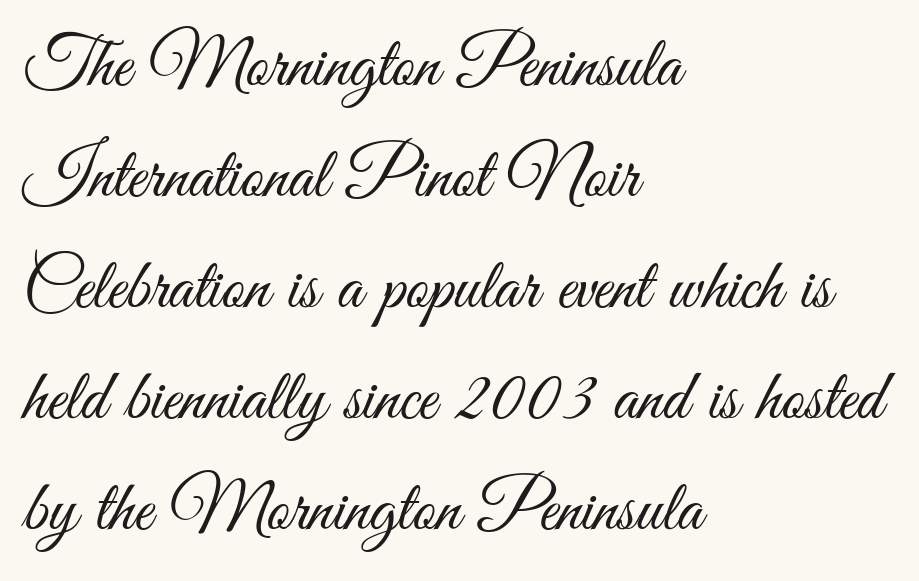
Q: Is the text bold? A: No.
Q: Is the text italic (slanted)? A: Yes.
Q: Is the typeface a serif or a sans-serif typeface? A: Sans-serif.
Q: Is the text underlined? A: No.
Q: How is the paragraph aligned? A: Left-aligned.
Q: Is the spacing between letters normal or unusually wide? A: Normal.
Q: Is the spacing between lines tight, normal or loose? A: Normal.
Q: Width (condensed, normal, or wide)? A: Condensed.
Q: Stroke contrast? A: Medium.
Q: x-height? A: Small.
Q: Monospaced? A: No.
